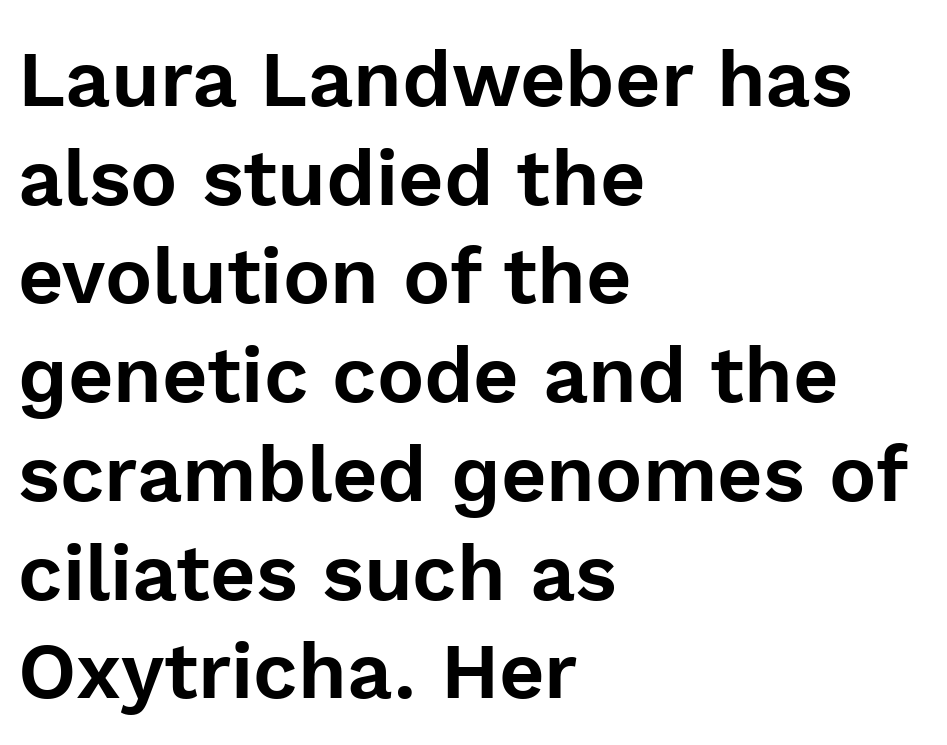
Q: Is the text italic (slanted)? A: No, it is upright.
Q: Is the typeface a serif or a sans-serif typeface? A: Sans-serif.
Q: Is the text underlined? A: No.
Q: How is the paragraph aligned? A: Left-aligned.
Q: Is the spacing between letters normal or unusually wide? A: Normal.
Q: Is the spacing between lines tight, normal or loose? A: Normal.
Q: Width (condensed, normal, or wide)? A: Normal.
Q: x-height? A: Medium.
Q: Monospaced? A: No.
